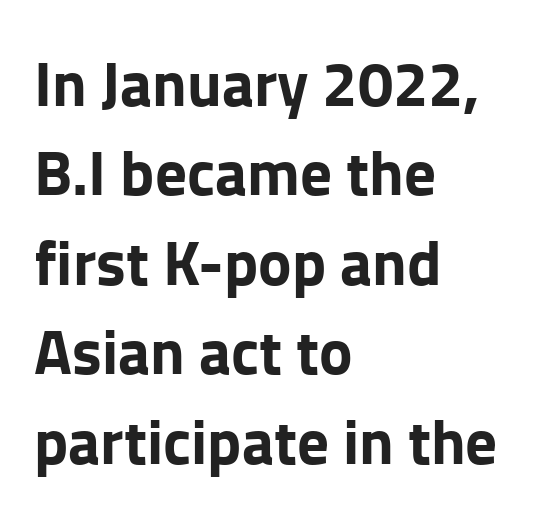
Teacher's note: observe the even left margin — that is flush-left alignment. Is there much room between lines? A standard amount, neither cramped nor airy. This sample has the flowing, uneven cadence of proportional lettering. Only glyphs here, with clear space below each row. You could call the tracking neutral — neither tight nor loose.
